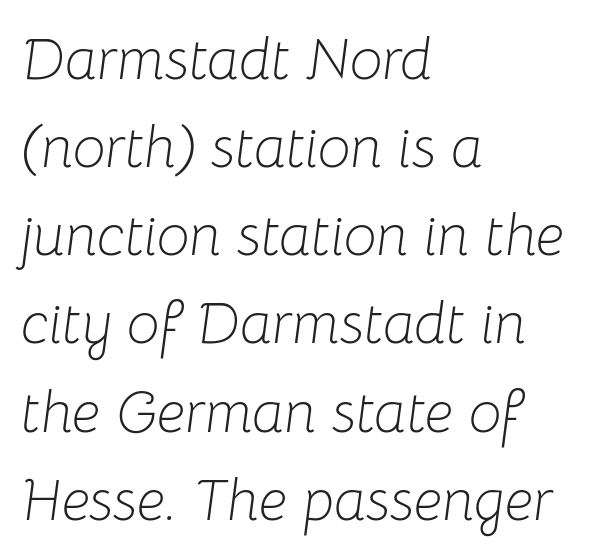
Q: Is the text bold? A: No.
Q: Is the text italic (slanted)? A: Yes, it leans right by about 8 degrees.
Q: Is the text underlined? A: No.
Q: How is the paragraph aligned? A: Left-aligned.
Q: Is the spacing between letters normal or unusually wide? A: Normal.
Q: Is the spacing between lines tight, normal or loose? A: Normal.
Q: Width (condensed, normal, or wide)? A: Normal.
Q: Stroke contrast? A: Low.
Q: x-height? A: Medium.
Q: Monospaced? A: No.
